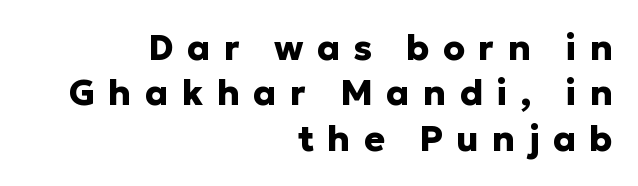
The image shows 35 px heavy sans-serif type, upright; set right-aligned, normal line spacing (1.3x), unusually wide letter spacing (+0.38 em), not underlined; low stroke contrast and a medium x-height.
